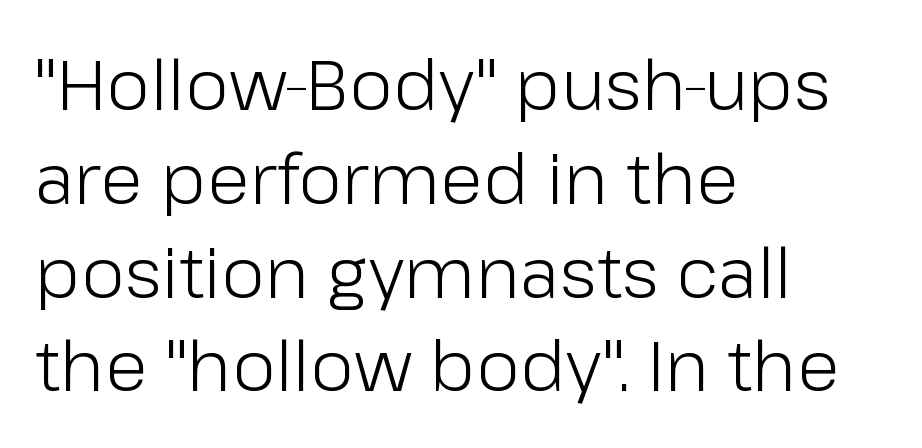
The image shows 70 px light sans-serif type, upright; set left-aligned, normal line spacing (1.34x), normal letter spacing, not underlined; low stroke contrast and a medium x-height.
